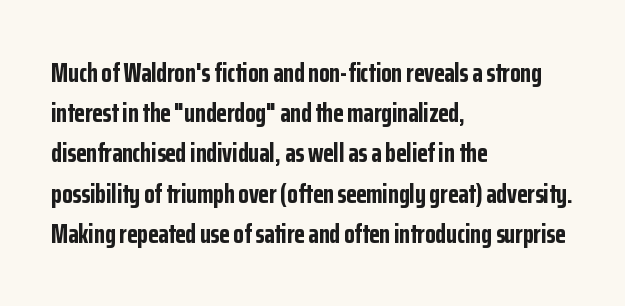
The rag falls on the right side of this text block. The axis of the letterforms is exactly vertical. Descender tails drop into unmarked territory. Inter-character spacing is left at the font's built-in metrics. Heavy, bold letterforms.
